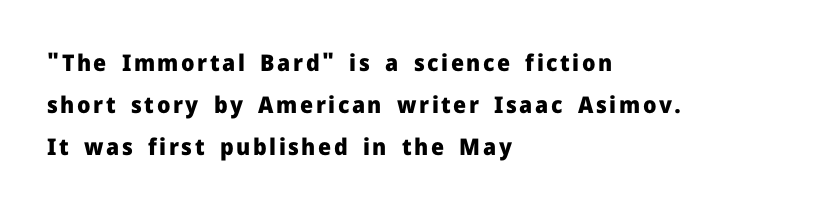
In CSS terms this would be text-align: left. A roman cut, with each character standing at attention. Rule under the text: the space is simply empty. Chunky letters — that's bold for sure.
